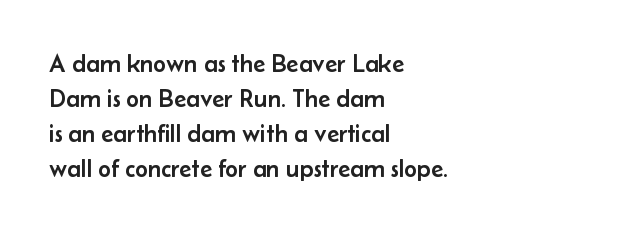
The rendering uses a moderate line-height, typical for paragraphs. A typesetter would call this zero additional tracking. Teacher's note: observe the even left margin — that is flush-left alignment. The string is rendered with underlining switched off. Posture: straight, roman, zero tilt.
